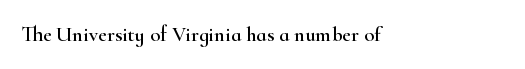
{"italic": "no", "underline": "no", "align": "left", "letter_spacing": "normal", "letter_spacing_em": 0.0, "glyph_px": 21}
